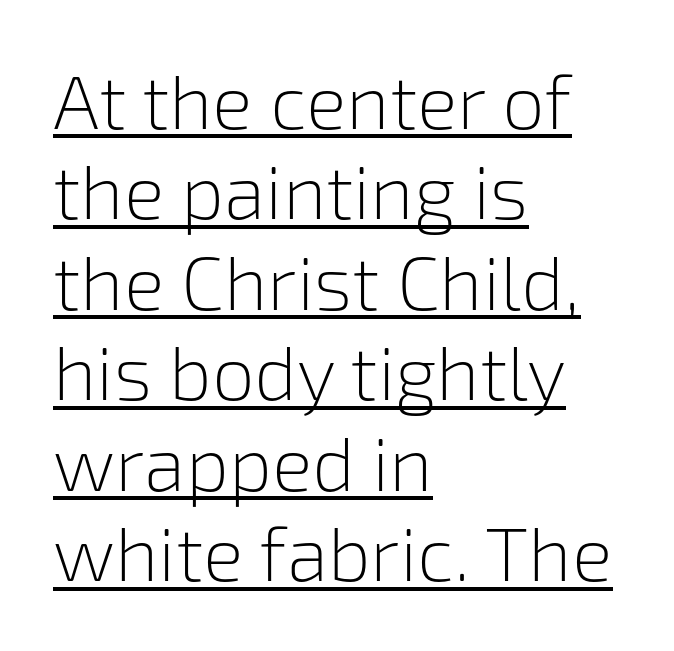
{"serif": "no", "italic": "no", "bold": "no", "weight": "light", "width": "normal", "stroke_contrast": "low", "x_height": "medium", "monospaced": "no", "underline": "yes", "align": "left", "line_spacing_ratio": 1.19, "letter_spacing": "normal", "letter_spacing_em": 0.0, "glyph_px": 76}
